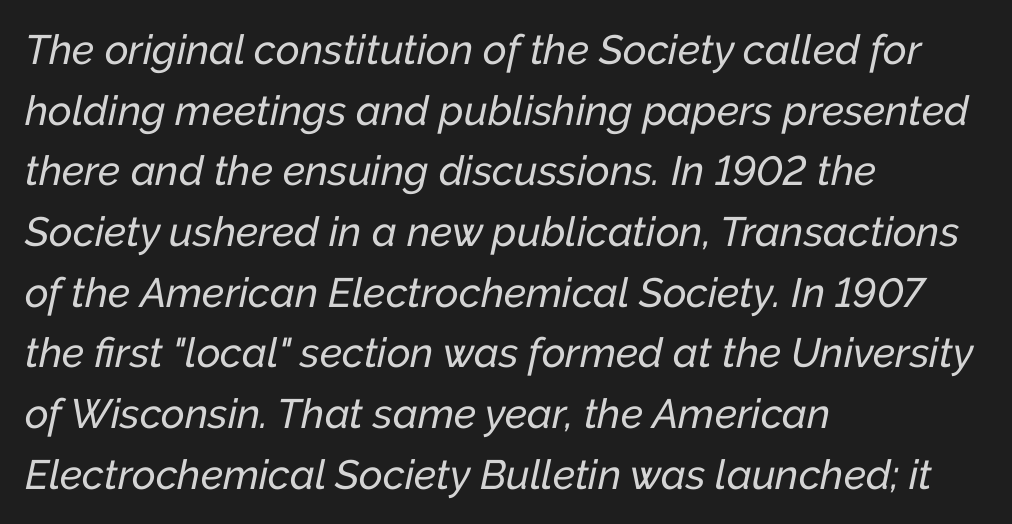
The foot of each line stays bare and open. Line beginnings align vertically; line endings do not. Spacing verdict: proportional, widths tailored to each character. If you measured baseline to baseline, you'd find a middling distance.
